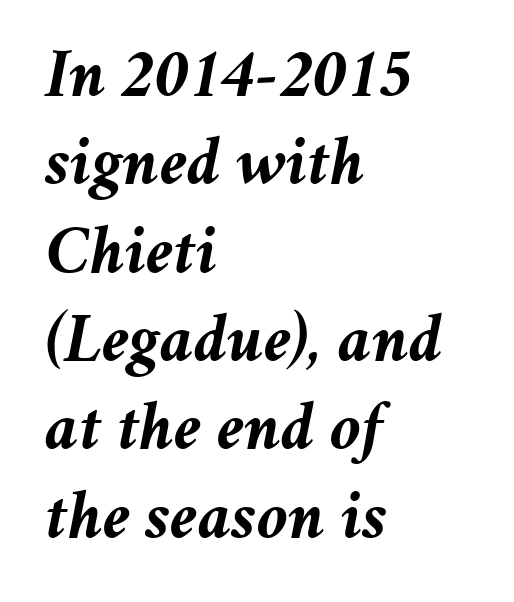
Q: Is the text bold? A: Yes.
Q: Is the text italic (slanted)? A: Yes, it leans right by about 11 degrees.
Q: Is the text underlined? A: No.
Q: How is the paragraph aligned? A: Left-aligned.
Q: Is the spacing between letters normal or unusually wide? A: Normal.
Q: Is the spacing between lines tight, normal or loose? A: Normal.
Q: Width (condensed, normal, or wide)? A: Normal.
Q: Stroke contrast? A: Medium.
Q: x-height? A: Medium.
Q: Monospaced? A: No.
